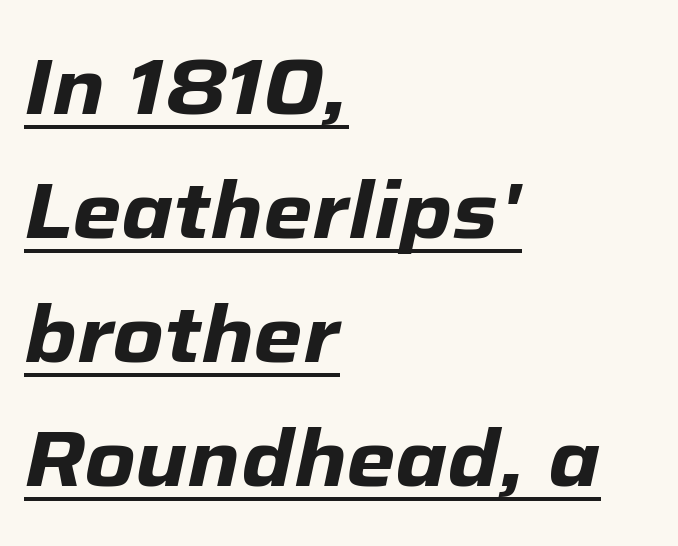
{"italic": "yes", "lean": "right", "slant_degrees": 12, "bold": "yes", "weight": "heavy", "width": "normal", "stroke_contrast": "low", "x_height": "medium", "monospaced": "no", "underline": "yes", "align": "left", "line_spacing": "normal", "line_spacing_ratio": 1.57, "letter_spacing": "normal", "letter_spacing_em": 0.0, "glyph_px": 79}
